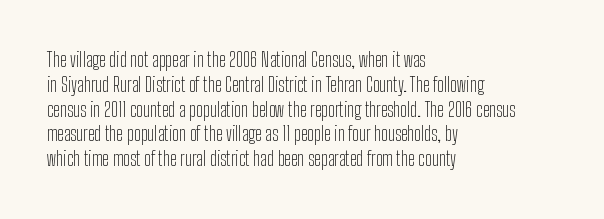
Each stroke keeps to a modest, everyday thickness or less. The type is set solid horizontally, with unmodified tracking. Italic: no, the glyphs are upright roman. In CSS terms this would be text-align: left.
